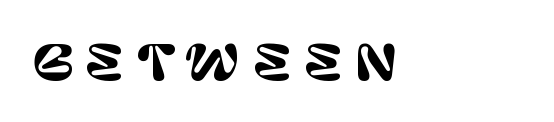
{"serif": "no", "width": "normal", "stroke_contrast": "low", "x_height": "large", "monospaced": "no", "underline": "no", "align": "left", "letter_spacing": "wide", "letter_spacing_em": 0.25, "glyph_px": 48}
